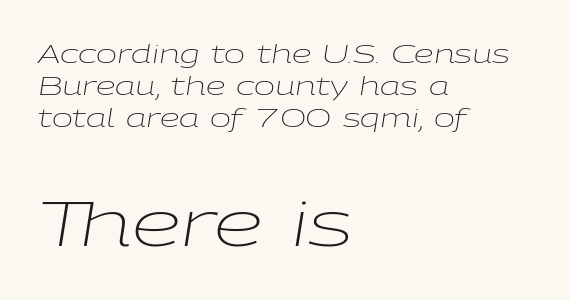
The image shows 63 px light, wide type, italic (leaning right); set left-aligned, normal line spacing (1.29x), normal letter spacing, not underlined; the second (bottom) block is 2.52x larger; low stroke contrast and a medium x-height.
